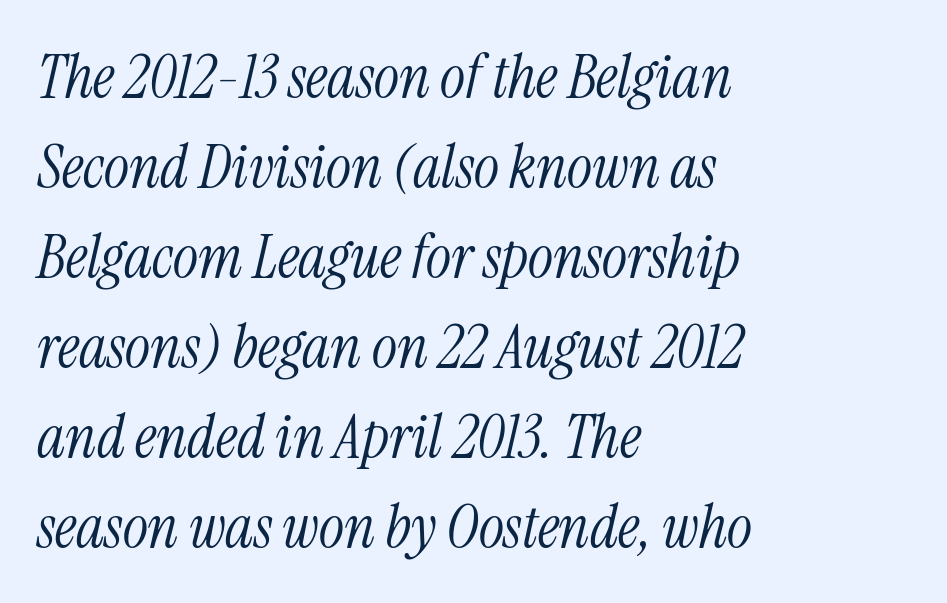
Underline: absent. Whoever set this chose a conventional vertical rhythm. Every character sits at an angle, as italics do. No heavy texture on the line: the type isn't bold.
